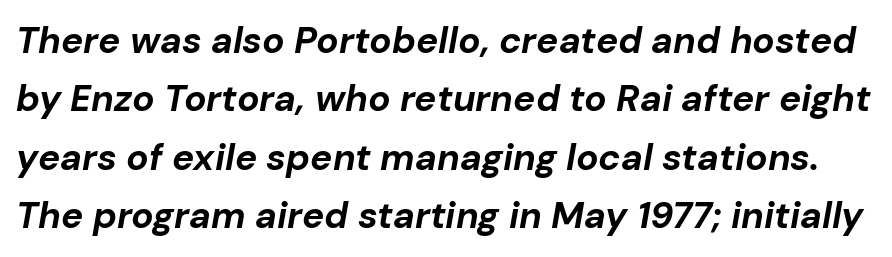
Honestly, the row spacing looks completely unremarkable. The face used here is rendered with its standard letterfit. Posture: slanted. Spacing verdict: proportional, widths tailored to each character.
